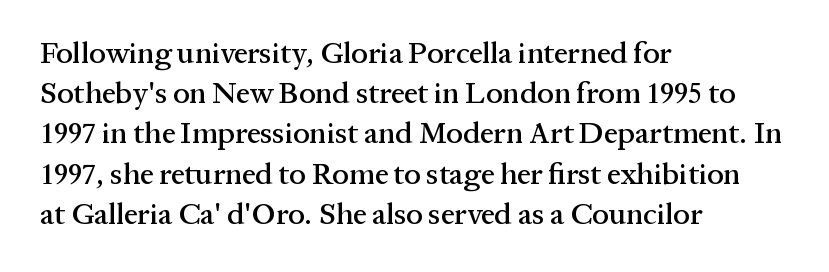
The image shows 30 px serif type, upright; set left-aligned, normal line spacing (1.34x), normal letter spacing, not underlined; medium stroke contrast and a medium x-height.
